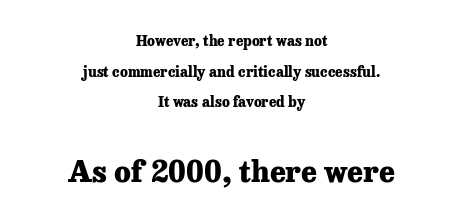
{"serif": "yes", "italic": "no", "bold": "yes", "weight": "heavy", "width": "normal", "stroke_contrast": "low", "x_height": "medium", "monospaced": "no", "underline": "no", "align": "center", "line_spacing": "loose", "line_spacing_ratio": 2.18, "letter_spacing": "normal", "letter_spacing_em": 0.0, "larger_block": "second", "size_ratio": 2.14, "glyph_px": 30}
